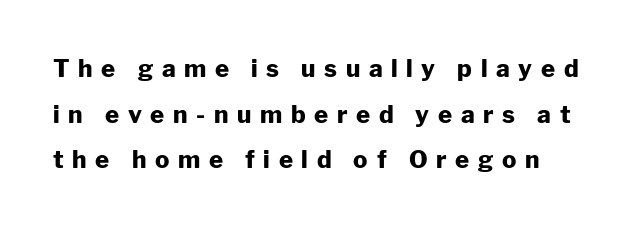
{"italic": "no", "bold": "yes", "underline": "no", "line_spacing": "loose", "line_spacing_ratio": 1.9, "letter_spacing": "wide", "letter_spacing_em": 0.36, "glyph_px": 24}
